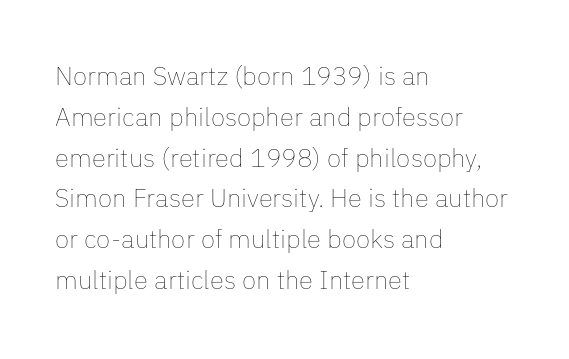
{"italic": "no", "bold": "no", "underline": "no", "align": "left", "line_spacing": "normal", "line_spacing_ratio": 1.57, "letter_spacing": "normal", "letter_spacing_em": 0.0, "glyph_px": 26}
